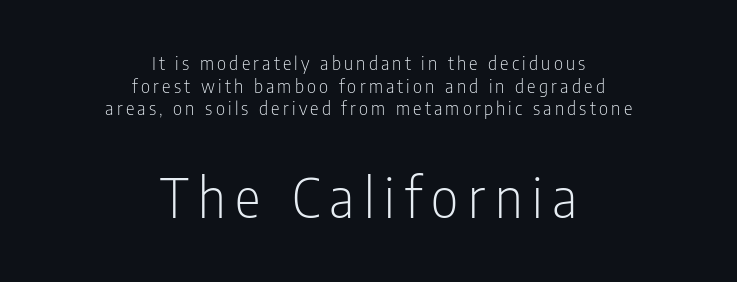
Ascenders rise straight up at ninety degrees. Any mark beneath the type? The region is blank. In CSS terms this would be text-align: center. Look at the glyph heights: the lower group is clearly the bigger setting. A typesetter would call this proportional, since set widths differ per character.
